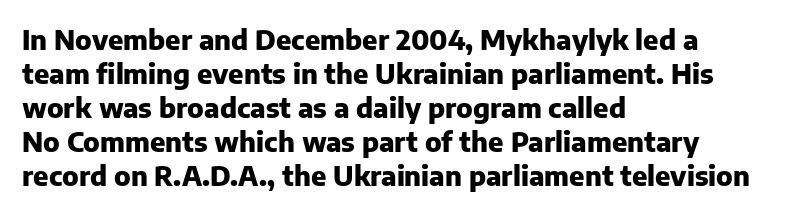
Q: Is the text bold? A: Yes.
Q: Is the text italic (slanted)? A: No, it is upright.
Q: Is the text underlined? A: No.
Q: How is the paragraph aligned? A: Left-aligned.
Q: Is the spacing between letters normal or unusually wide? A: Normal.
Q: Is the spacing between lines tight, normal or loose? A: Normal.
